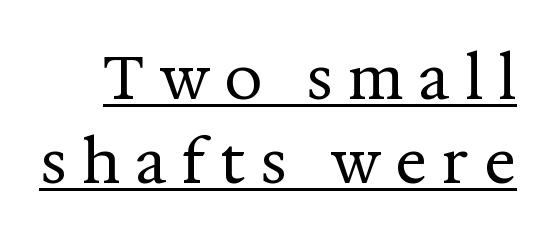
The image shows 60 px regular-weight serif type, upright; set normal line spacing (1.4x), unusually wide letter spacing (+0.25 em), underlined; medium stroke contrast and a medium x-height.
